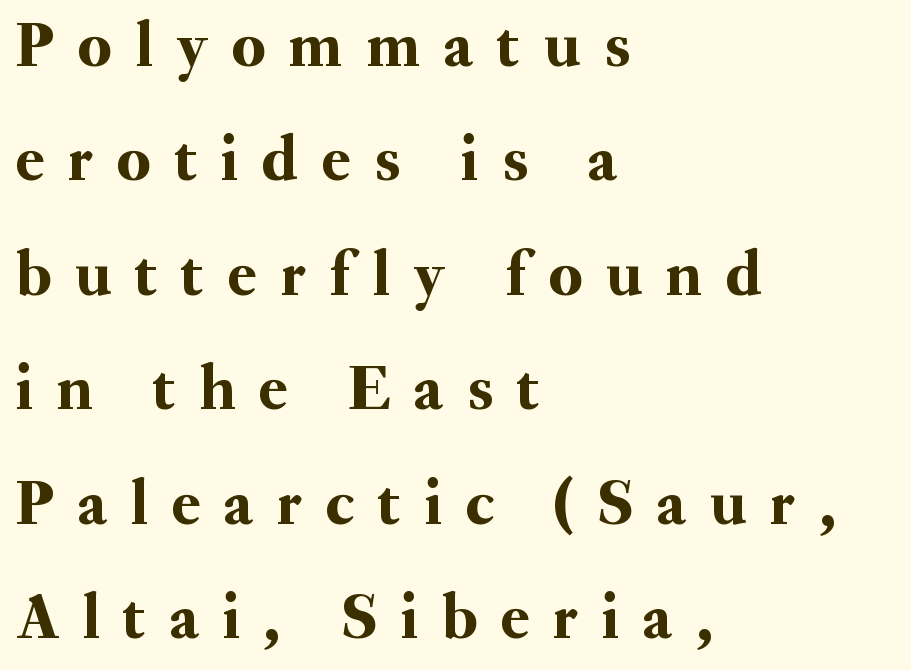
Think of a printed novel: that variable character pitch is what you see here. The paragraph shown leans on its left margin. Check the space under the baseline: it is left empty. The letters stand straight up with perfectly vertical stems. The text was rendered using a seriffed face with decorative stroke endings. The horizontal fit of the characters is loose and conspicuously gappy.
